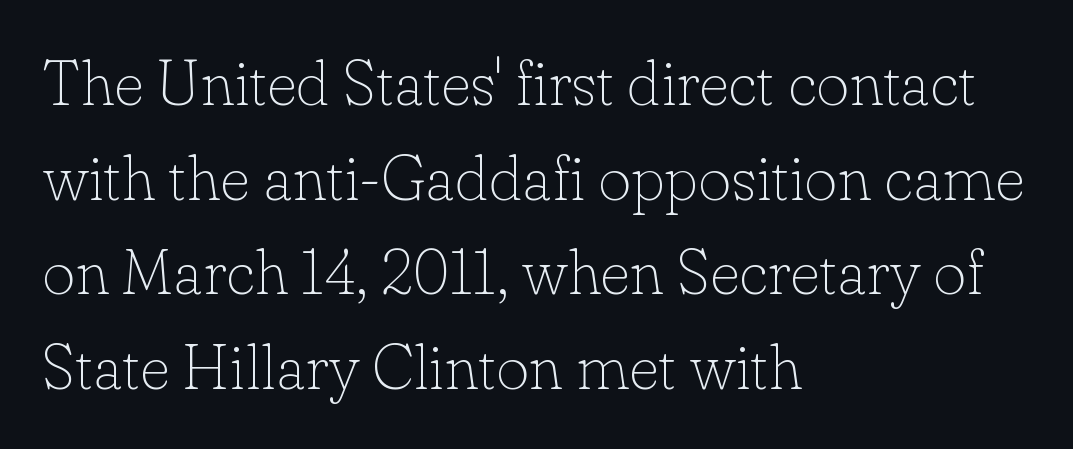
Line spacing here is normal. Here the designer chose a conventional face with non-uniform glyph widths. The letters look calm and open, with moderate or lighter stems. Reading down the block, your eye returns to a fixed left position each line. Bare-footed words on every line. Unlike italic type, these characters show no tilt at all.
